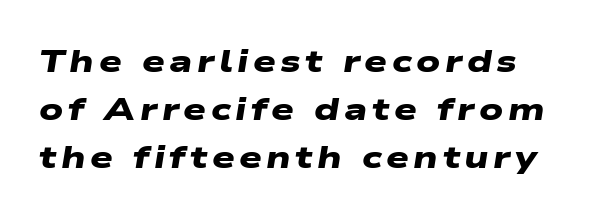
The image shows 32 px heavy, wide sans-serif type; set normal line spacing (1.5x), not underlined; low stroke contrast and a medium x-height.
